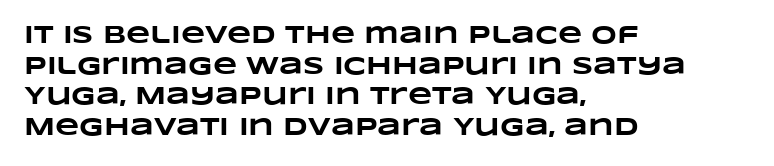
The image shows 25 px bold type; set left-aligned, line spacing 1.23x, normal letter spacing, not underlined.
